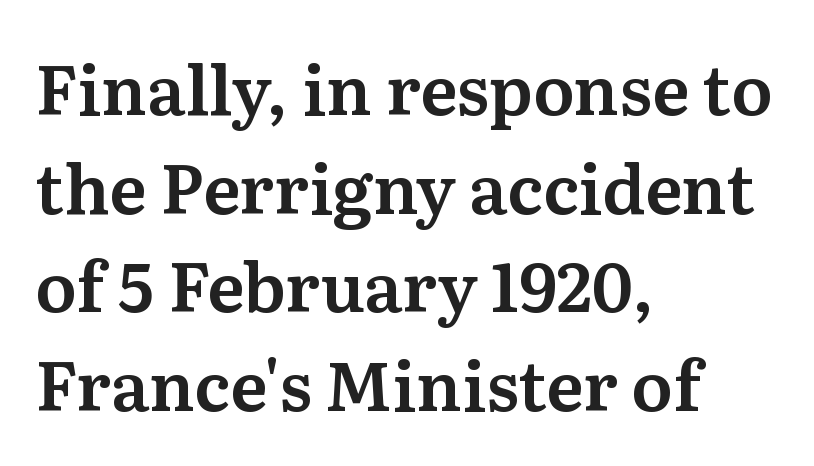
Every stem runs plumb, perpendicular to the baseline. The letters advance in unequal steps, a hallmark of proportional type. You could call the tracking neutral — neither tight nor loose. Every row of glyphs begins at an identical x-position on the left. The zone under the glyphs is completely vacant.
